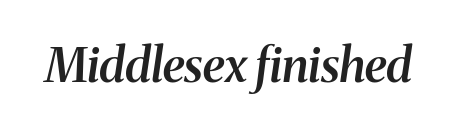
{"serif": "yes", "italic": "yes", "lean": "right", "slant_degrees": 8, "bold": "semi", "weight": "semibold", "width": "normal", "stroke_contrast": "medium", "x_height": "medium", "monospaced": "no", "underline": "no", "letter_spacing": "normal", "letter_spacing_em": 0.0, "glyph_px": 47}
